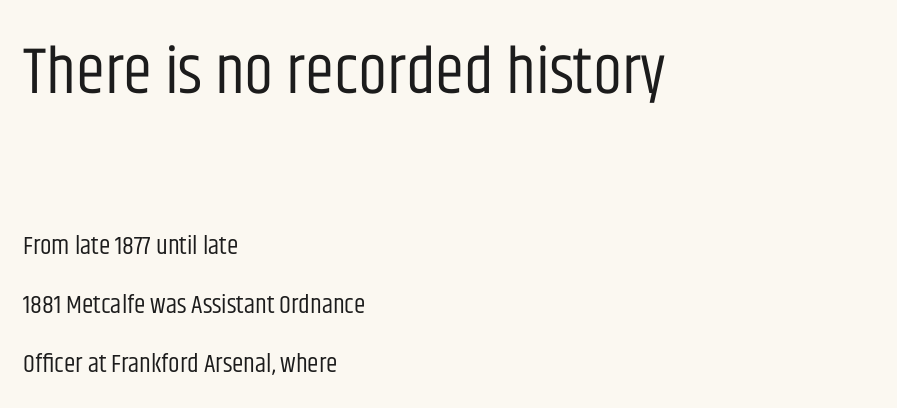
These lines keep a tight, regular rhythm from letter to letter. A typesetter would label this face a sans. The specimen omits any rule beneath the text block's lines. Heaviness? Minimal to ordinary, like unemphasized prose.
